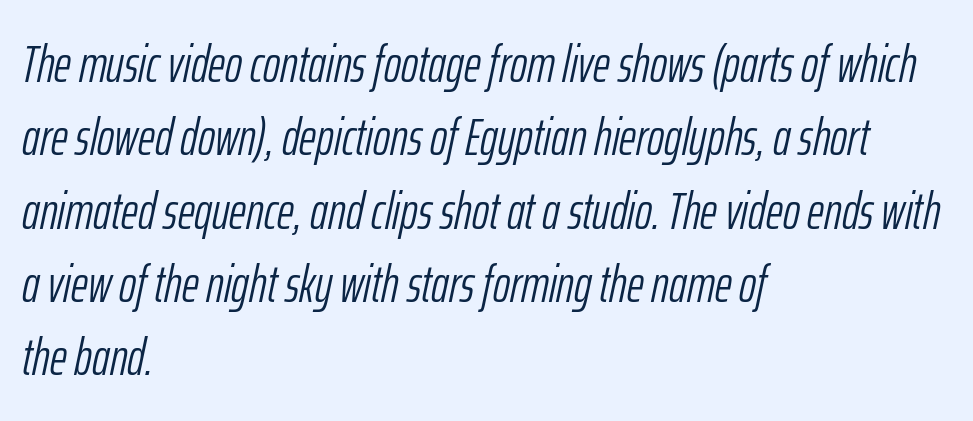
This sample has the flowing, uneven cadence of proportional lettering. Words appear dense and cohesive because spacing is normal. Yep, that's italic — everything's leaning. The characters are drawn with everyday or finer stroke widths.
